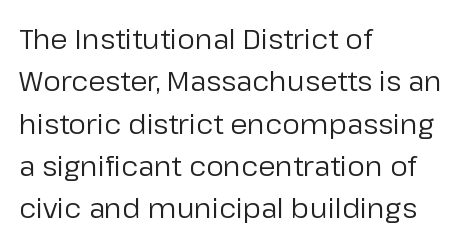
{"serif": "no", "italic": "no", "bold": "no", "weight": "regular", "width": "normal", "stroke_contrast": "low", "x_height": "medium", "monospaced": "no", "underline": "no", "align": "left", "line_spacing": "normal", "line_spacing_ratio": 1.51, "letter_spacing": "normal", "letter_spacing_em": 0.0, "glyph_px": 28}
